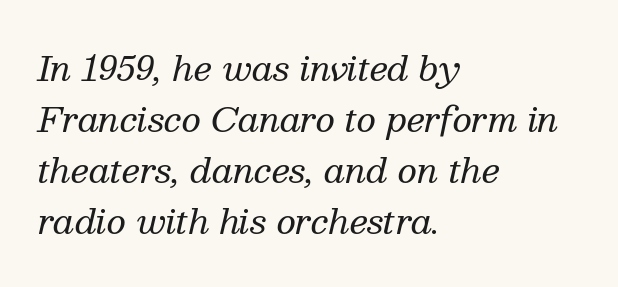
The image shows 34 px regular-weight serif type, italic (leaning right); set left-aligned, normal line spacing (1.5x), normal letter spacing, not underlined; medium stroke contrast and a medium x-height.
